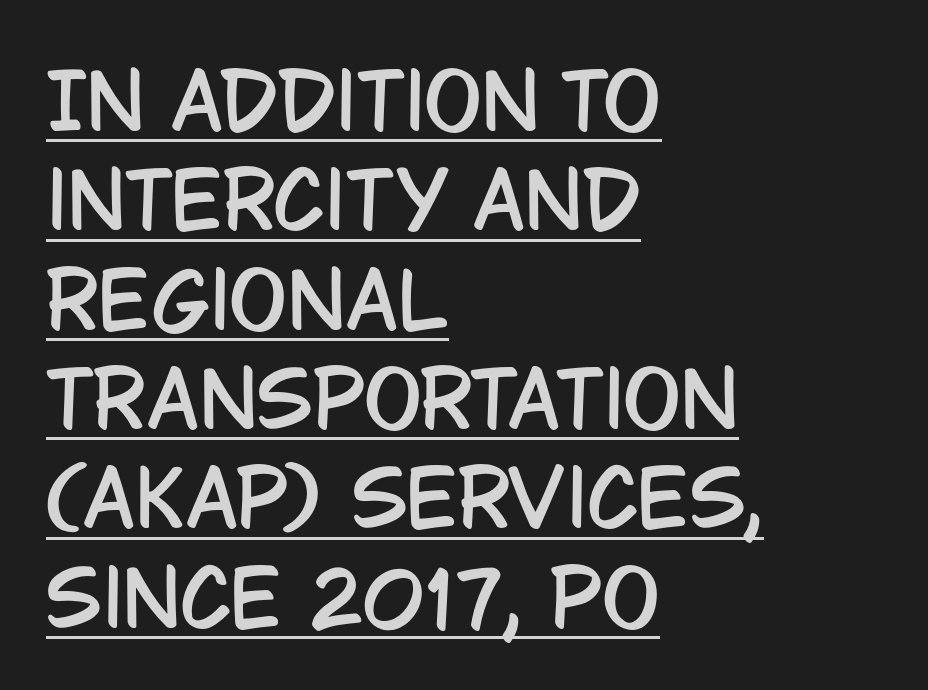
The face used here is a sans, in the tradition of grotesques and geometrics. Caption: lettering with a line underneath. Spacing between characters is what you'd get straight out of the box. The line-height multiplier appears to be the usual default. This sample has the flowing, uneven cadence of proportional lettering. A roman cut, with each character standing at attention.
